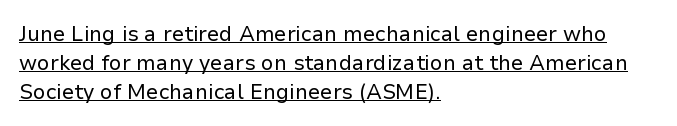
In designer terms, the underline attribute is active on this setting. Is the type heavy? It reads as light-to-regular instead. Vertically, the passage feels balanced, rows spaced as you'd expect. Is there any slant? The stems are plumb. The gaps between neighbouring characters are ordinary and unremarkable.
